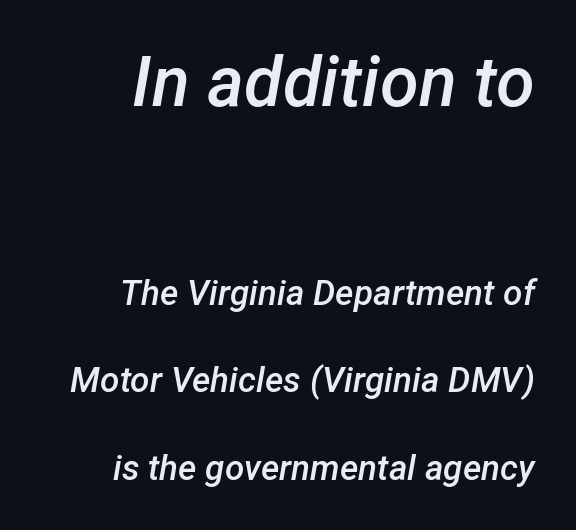
{"italic": "yes", "lean": "right", "slant_degrees": 12, "bold": "semi", "weight": "semibold", "width": "normal", "stroke_contrast": "low", "x_height": "medium", "monospaced": "no", "underline": "no", "align": "right", "line_spacing": "loose", "line_spacing_ratio": 2.5, "letter_spacing": "normal", "letter_spacing_em": 0.0, "larger_block": "first", "size_ratio": 2.0, "glyph_px": 70}
